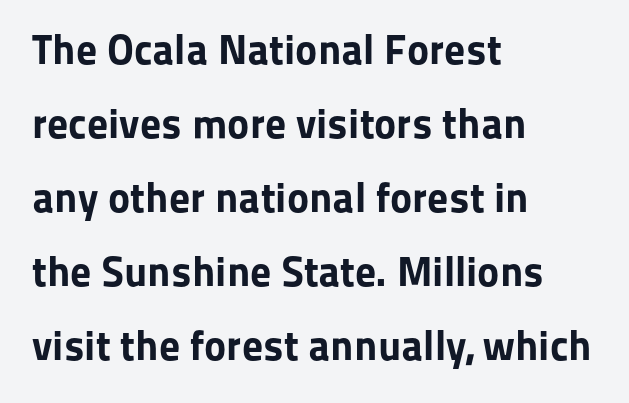
Q: Is the text bold? A: Yes.
Q: Is the text italic (slanted)? A: No, it is upright.
Q: Is the typeface a serif or a sans-serif typeface? A: Sans-serif.
Q: Is the text underlined? A: No.
Q: How is the paragraph aligned? A: Left-aligned.
Q: Is the spacing between letters normal or unusually wide? A: Normal.
Q: Width (condensed, normal, or wide)? A: Normal.
Q: Stroke contrast? A: Low.
Q: x-height? A: Medium.
Q: Monospaced? A: No.
